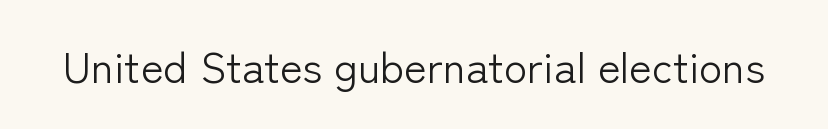
The image shows 43 px light sans-serif type, upright; set normal letter spacing, not underlined; low stroke contrast and a medium x-height.
